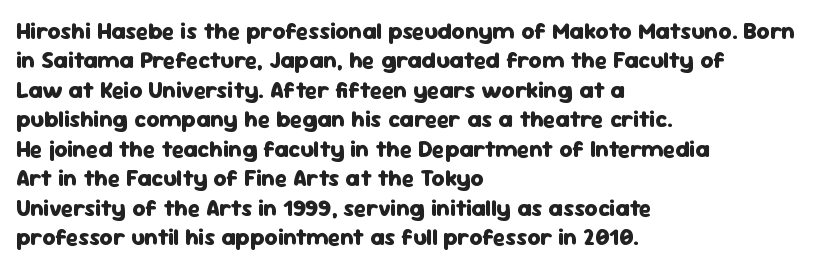
The image shows 23 px bold type, upright; set left-aligned, normal line spacing (1.28x), normal letter spacing, not underlined.
